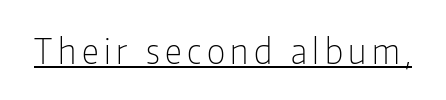
{"serif": "no", "italic": "no", "bold": "no", "weight": "light", "width": "condensed", "stroke_contrast": "low", "x_height": "medium", "monospaced": "no", "underline": "yes", "glyph_px": 34}
